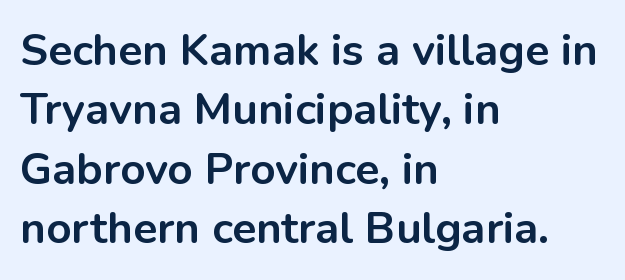
Q: Is the text bold? A: Yes.
Q: Is the text italic (slanted)? A: No, it is upright.
Q: Is the typeface a serif or a sans-serif typeface? A: Sans-serif.
Q: Is the text underlined? A: No.
Q: How is the paragraph aligned? A: Left-aligned.
Q: Is the spacing between letters normal or unusually wide? A: Normal.
Q: Is the spacing between lines tight, normal or loose? A: Normal.
Q: Width (condensed, normal, or wide)? A: Normal.
Q: Stroke contrast? A: Low.
Q: x-height? A: Medium.
Q: Monospaced? A: No.
